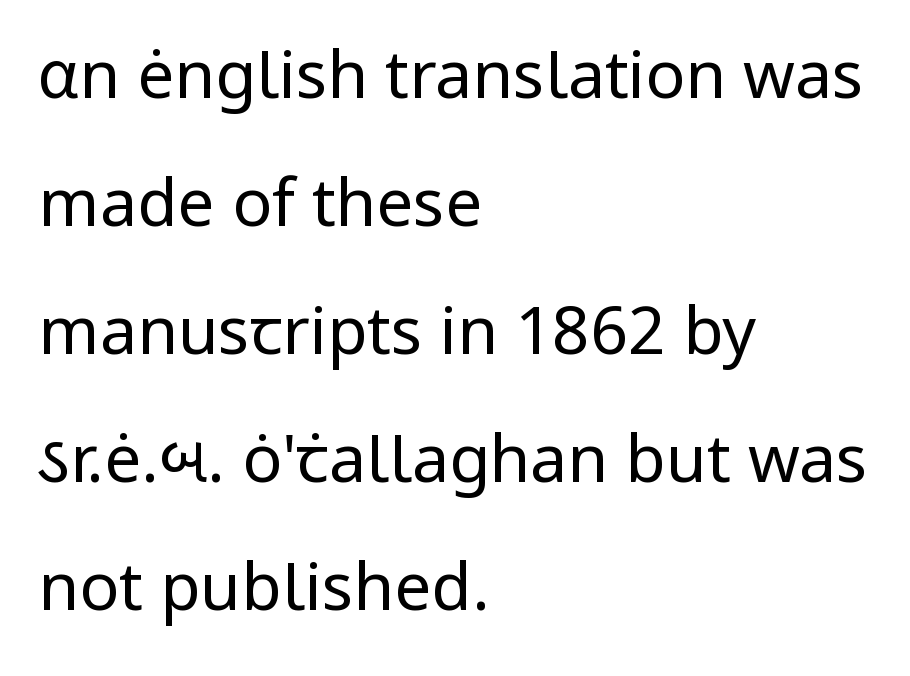
Q: Is the text bold? A: No.
Q: Is the text italic (slanted)? A: No, it is upright.
Q: Is the typeface a serif or a sans-serif typeface? A: Sans-serif.
Q: Is the text underlined? A: No.
Q: How is the paragraph aligned? A: Left-aligned.
Q: Is the spacing between letters normal or unusually wide? A: Normal.
Q: Is the spacing between lines tight, normal or loose? A: Loose.
Q: Width (condensed, normal, or wide)? A: Normal.
Q: Stroke contrast? A: Low.
Q: x-height? A: Medium.
Q: Monospaced? A: No.
